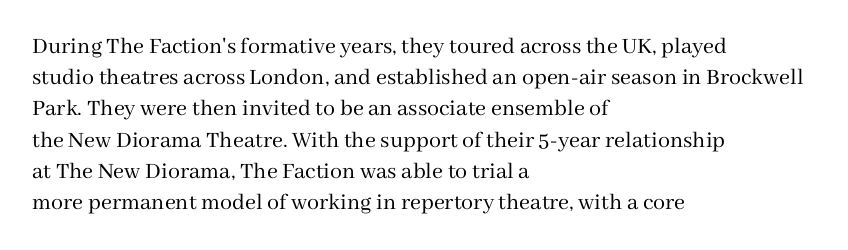
The image shows 24 px text type, upright; set left-aligned, normal line spacing (1.3x), normal letter spacing, not underlined.
